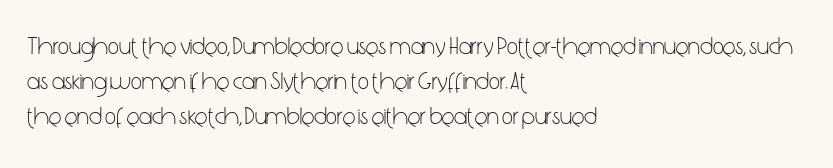
Summary of weight: not heavy and not bold. The passage shown stacks its lines at a standard gap. Upright lettering throughout. Tracking value appears to be zero — textbook default spacing.
